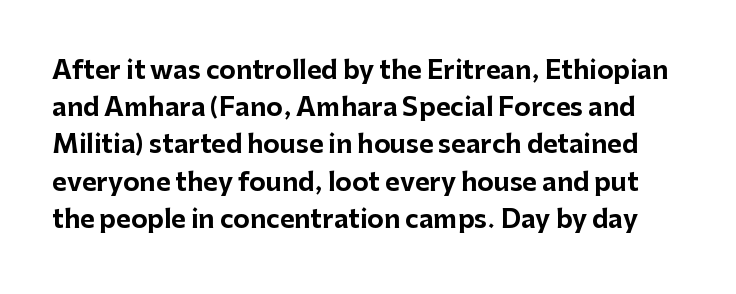
The image shows 25 px bold type, upright; set normal line spacing (1.49x), normal letter spacing, not underlined.
